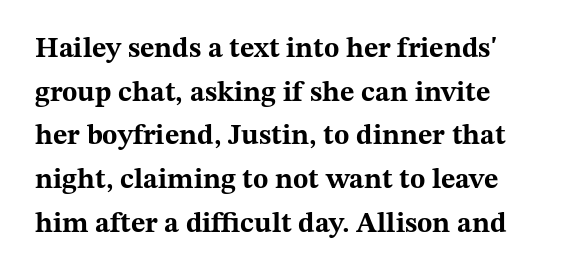
Q: Is the text bold? A: Yes.
Q: Is the text italic (slanted)? A: No, it is upright.
Q: Is the typeface a serif or a sans-serif typeface? A: Serif.
Q: Is the text underlined? A: No.
Q: Is the spacing between letters normal or unusually wide? A: Normal.
Q: Is the spacing between lines tight, normal or loose? A: Normal.
Q: Width (condensed, normal, or wide)? A: Wide.
Q: Stroke contrast? A: Medium.
Q: x-height? A: Medium.
Q: Monospaced? A: No.
